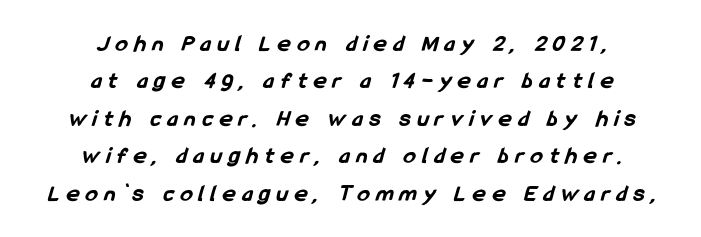
The image shows 24 px bold type; set centered, normal line spacing (1.56x), unusually wide letter spacing (+0.29 em), not underlined.
